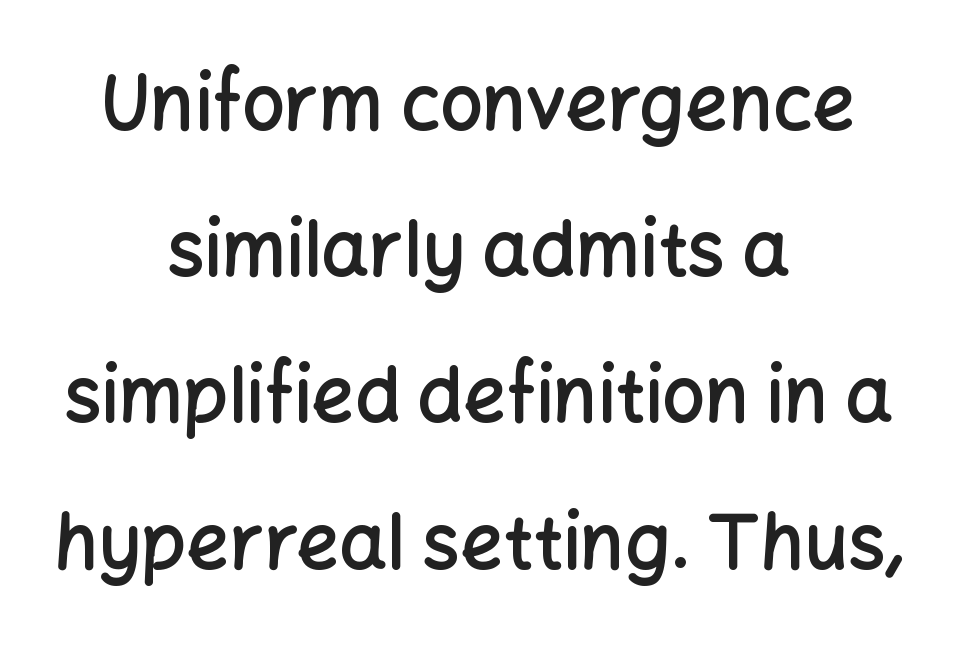
The image shows 75 px semibold sans-serif type, upright; set centered, loose line spacing (1.95x), normal letter spacing, not underlined; low stroke contrast and a medium x-height.
